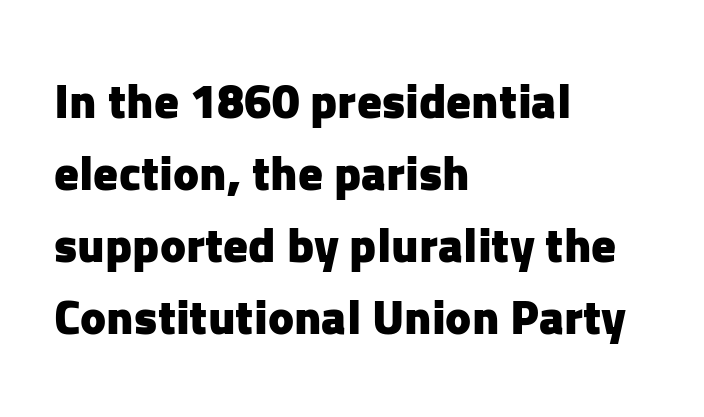
The image shows 49 px heavy sans-serif type, upright; set left-aligned, normal line spacing (1.47x), normal letter spacing, not underlined; low stroke contrast and a medium x-height.
